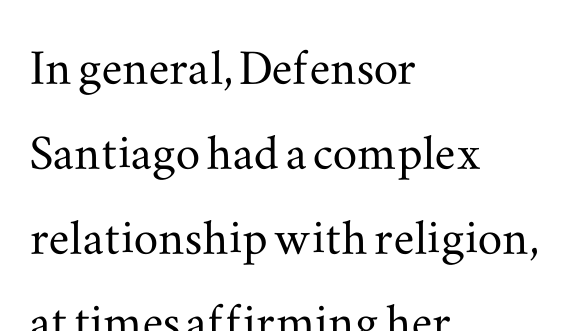
Q: Is the text italic (slanted)? A: No, it is upright.
Q: Is the typeface a serif or a sans-serif typeface? A: Serif.
Q: Is the text underlined? A: No.
Q: How is the paragraph aligned? A: Left-aligned.
Q: Is the spacing between letters normal or unusually wide? A: Normal.
Q: Is the spacing between lines tight, normal or loose? A: Normal.
Q: Width (condensed, normal, or wide)? A: Wide.
Q: Stroke contrast? A: Medium.
Q: x-height? A: Small.
Q: Monospaced? A: No.
